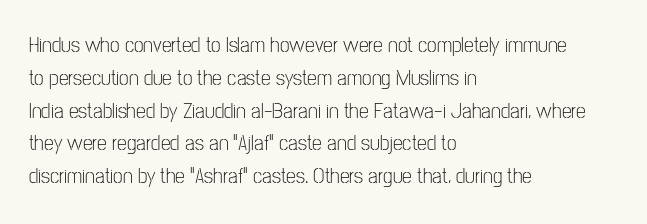
Q: Is the text bold? A: No.
Q: Is the text italic (slanted)? A: No, it is upright.
Q: Is the text underlined? A: No.
Q: How is the paragraph aligned? A: Left-aligned.
Q: Is the spacing between letters normal or unusually wide? A: Normal.
Q: Is the spacing between lines tight, normal or loose? A: Normal.
